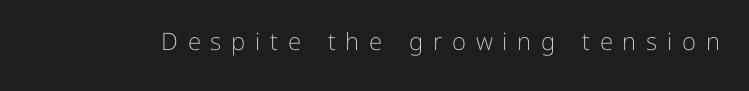
Q: Is the text bold? A: No.
Q: Is the text italic (slanted)? A: No, it is upright.
Q: Is the text underlined? A: No.
Q: Is the spacing between letters normal or unusually wide? A: Unusually wide.
